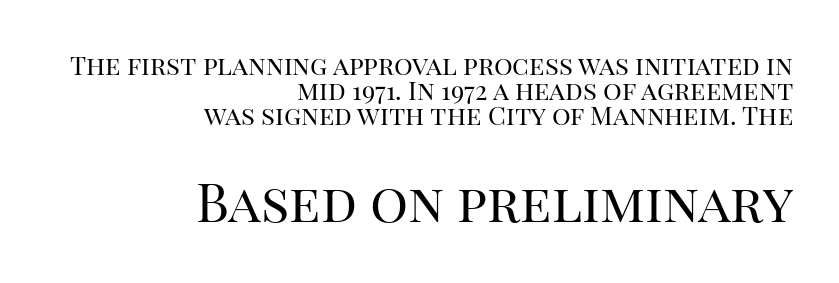
The image shows 53 px regular-weight serif type, upright; set right-aligned, tight line spacing (0.97x), normal letter spacing, not underlined; the second (bottom) block is 2.04x larger; high stroke contrast and a large x-height.
